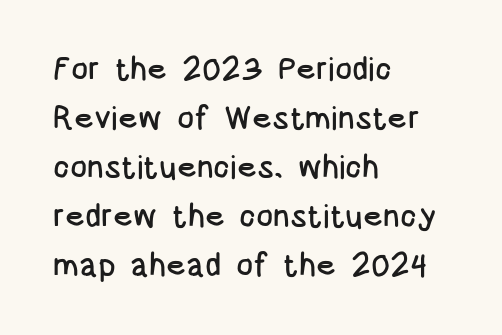
Which margin do the lines hug? The left one — the right edge is uneven. The typography opts for an upright posture over an oblique one. Check under the words: just untouched page. Horizontal bands of white between lines are of average thickness.
